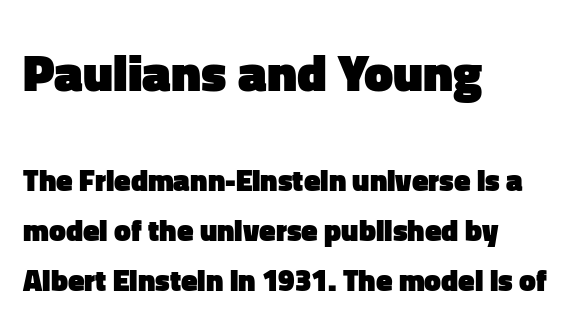
The image shows 52 px heavy sans-serif type, upright; set left-aligned, normal line spacing (1.66x), normal letter spacing, not underlined; the first (top) block is 1.73x larger; low stroke contrast and a medium x-height.
